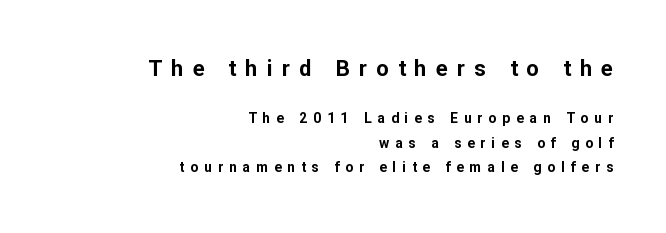
Q: Is the text bold? A: Yes.
Q: Is the text italic (slanted)? A: No, it is upright.
Q: Is the text underlined? A: No.
Q: How is the paragraph aligned? A: Right-aligned.
Q: Is the spacing between letters normal or unusually wide? A: Unusually wide.
Q: Which block of text is set in a larger size, the first (top) or the second (bottom)? A: The first (top) one.
